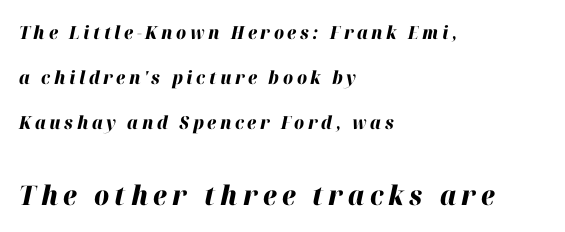
The image shows 27 px bold type, italic (leaning right); set left-aligned, loose line spacing (2.5x), unusually wide letter spacing (+0.2 em), not underlined; the second (bottom) block is 1.5x larger.
